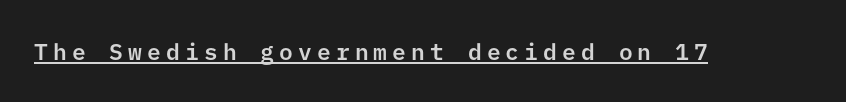
Q: Is the text italic (slanted)? A: No, it is upright.
Q: Is the text underlined? A: Yes.
Q: Is the spacing between letters normal or unusually wide? A: Unusually wide.
